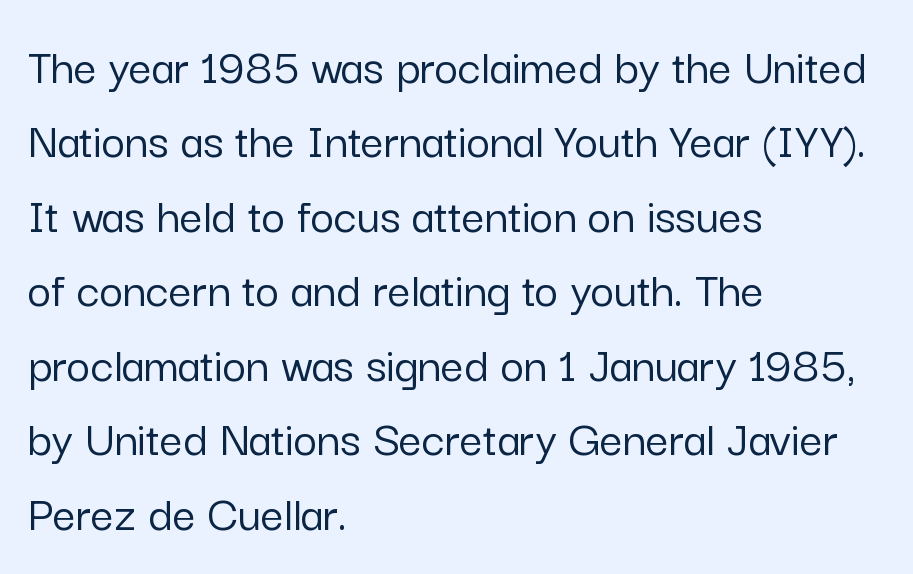
{"serif": "no", "italic": "no", "width": "normal", "stroke_contrast": "low", "x_height": "medium", "monospaced": "no", "underline": "no", "align": "left", "line_spacing": "normal", "line_spacing_ratio": 1.46, "letter_spacing": "normal", "letter_spacing_em": 0.0, "glyph_px": 51}
